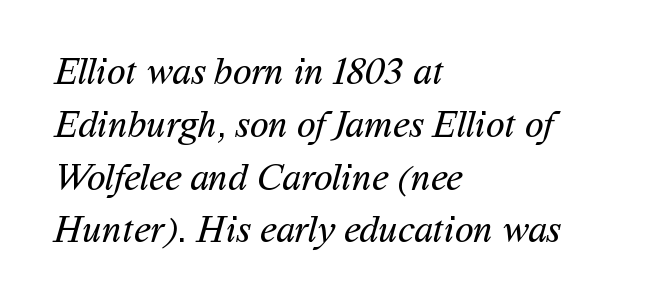
The image shows 38 px regular-weight sans-serif type; set left-aligned, normal line spacing (1.39x), normal letter spacing, not underlined; medium stroke contrast and a medium x-height.
